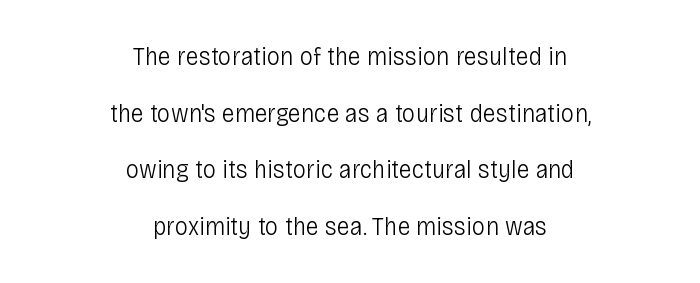
Q: Is the text bold? A: No.
Q: Is the text italic (slanted)? A: No, it is upright.
Q: Is the text underlined? A: No.
Q: How is the paragraph aligned? A: Centered.
Q: Is the spacing between letters normal or unusually wide? A: Normal.
Q: Is the spacing between lines tight, normal or loose? A: Loose.
